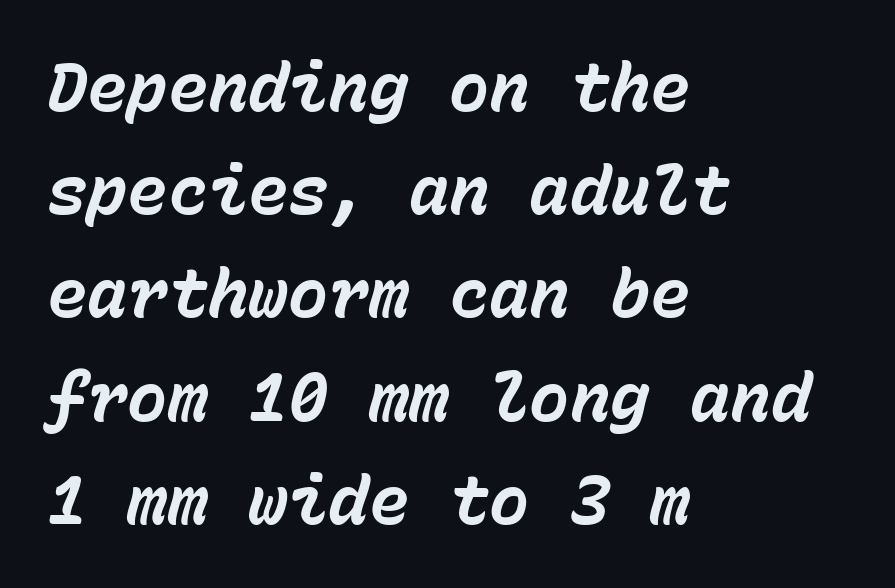
The image shows 67 px bold type, italic (leaning right), monospaced; set left-aligned, normal line spacing (1.54x), normal letter spacing, not underlined; low stroke contrast and a medium x-height.
